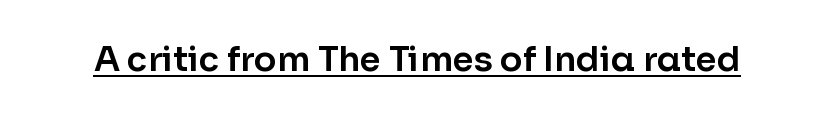
Inter-character spacing is left at the font's built-in metrics. Rendered with straight, roman letterforms. In designer terms, the underline attribute is active on this setting. The face used here is proportionally spaced, like ordinary book or web type.
